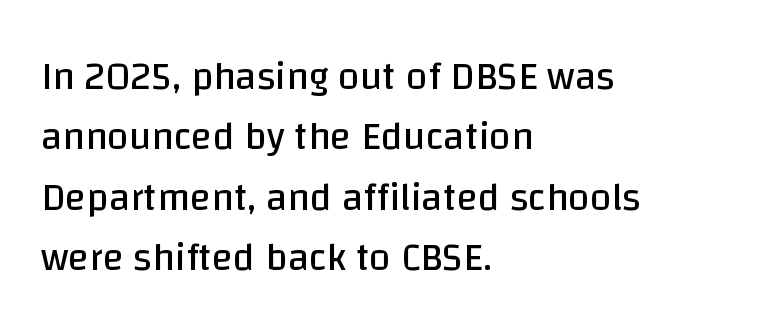
{"serif": "no", "italic": "no", "bold": "no", "weight": "regular", "width": "normal", "stroke_contrast": "low", "x_height": "large", "monospaced": "no", "underline": "no", "align": "left", "line_spacing": "normal", "line_spacing_ratio": 1.55, "letter_spacing": "normal", "letter_spacing_em": 0.0, "glyph_px": 39}
